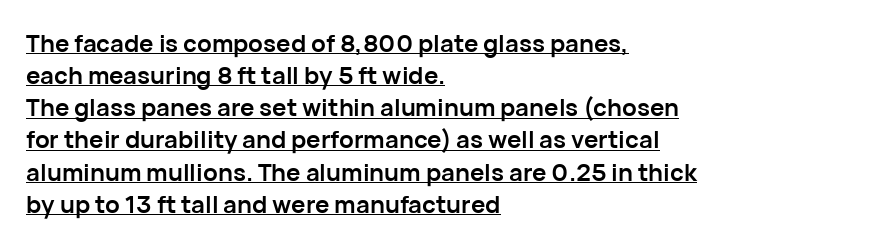
{"italic": "no", "bold": "yes", "underline": "yes", "align": "left", "line_spacing": "normal", "line_spacing_ratio": 1.34, "letter_spacing": "normal", "letter_spacing_em": 0.0, "glyph_px": 24}
